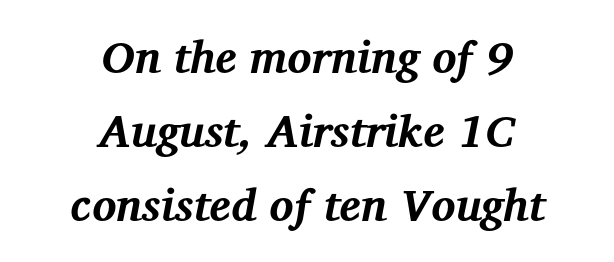
The image shows 45 px bold serif type, italic (leaning right); set centered, normal line spacing (1.65x), normal letter spacing, not underlined; medium stroke contrast and a medium x-height.
